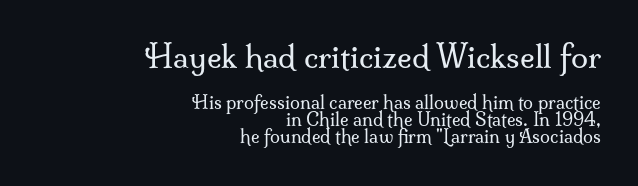
Each row of text sits above clean, open space. Ascenders rise straight up at ninety degrees. Between one letter and the next there's only the usual sliver of space. This is not heavy type; no bold has been used.
